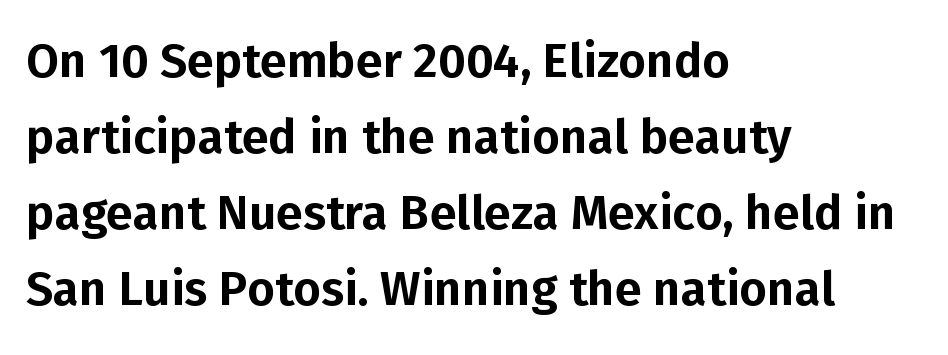
The image shows 48 px sans-serif type, upright; set left-aligned, normal line spacing (1.58x), normal letter spacing, not underlined; low stroke contrast and a medium x-height.
